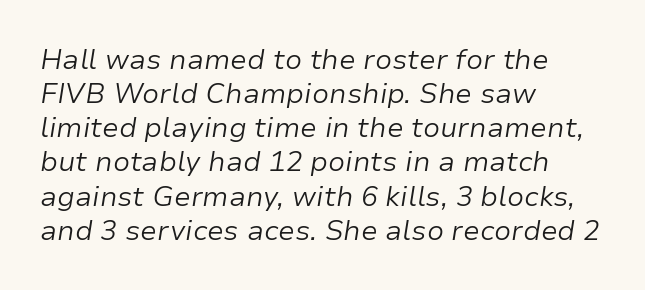
The image shows 28 px light type, italic (leaning right); set left-aligned, line spacing 1.22x, normal letter spacing, not underlined; low stroke contrast and a medium x-height.
